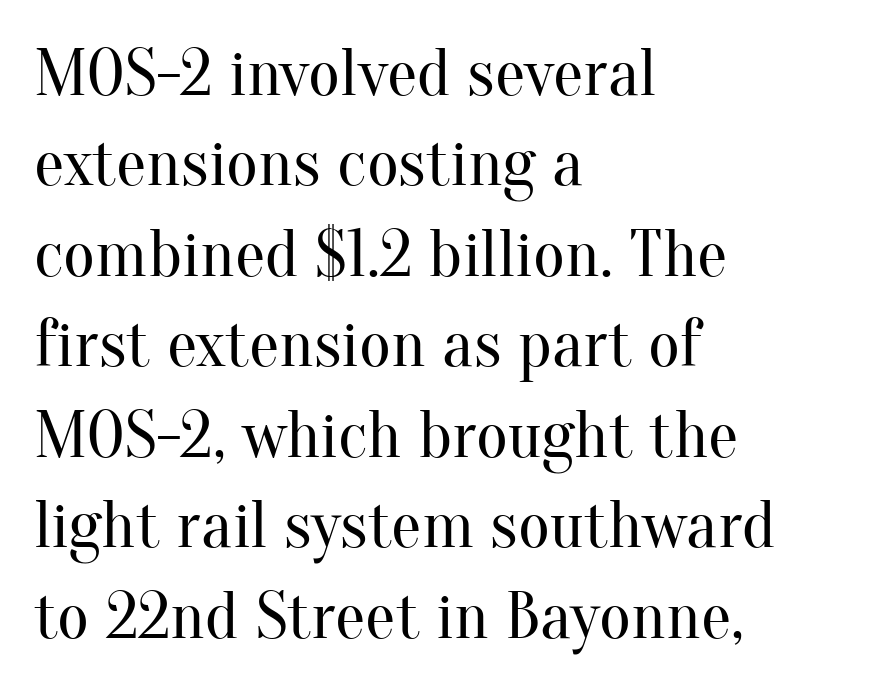
{"serif": "yes", "italic": "no", "bold": "no", "weight": "regular", "width": "normal", "stroke_contrast": "medium", "x_height": "small", "monospaced": "no", "underline": "no", "align": "left", "line_spacing": "normal", "line_spacing_ratio": 1.33, "letter_spacing": "normal", "letter_spacing_em": 0.0, "glyph_px": 68}
